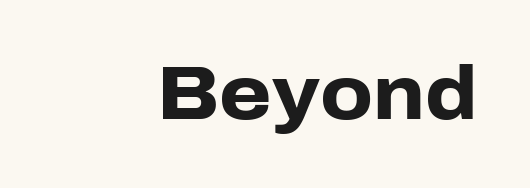
The image shows 75 px heavy sans-serif type, upright; set normal letter spacing, not underlined; low stroke contrast and a medium x-height.
